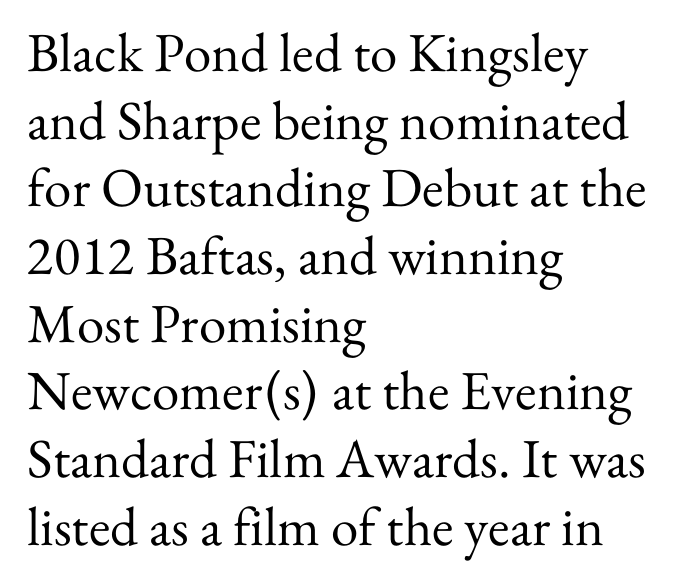
{"serif": "yes", "italic": "no", "bold": "no", "weight": "regular", "width": "normal", "stroke_contrast": "medium", "x_height": "small", "monospaced": "no", "underline": "no", "align": "left", "line_spacing_ratio": 1.23, "letter_spacing": "normal", "letter_spacing_em": 0.0, "glyph_px": 55}
